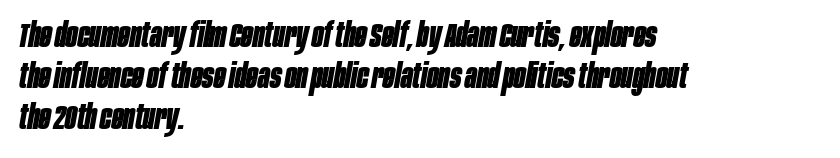
The image shows 34 px bold, condensed type, italic (leaning right); set left-aligned, line spacing 1.21x, normal letter spacing, not underlined; low stroke contrast and a large x-height.
